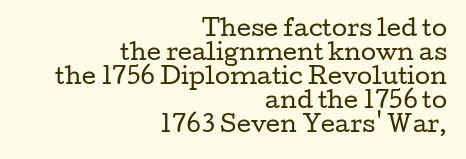
This sample is right-justified, so line beginnings fall wherever the words allow. The rendering uses a small line-height, squeezing the rows. The font's upright variant was chosen for this text. No heavy texture on the line: the type isn't bold. The string is rendered with underlining switched off. Observe the ordinary spacing: letters are neighbours, not strangers.
